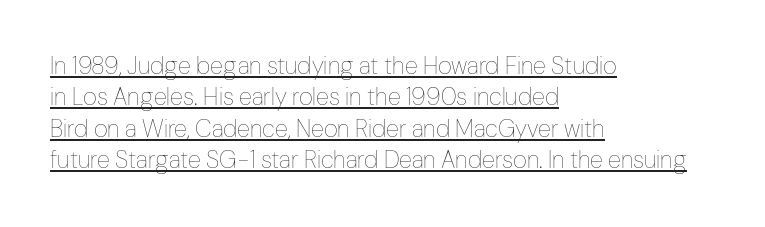
Q: Is the text bold? A: No.
Q: Is the text italic (slanted)? A: No, it is upright.
Q: Is the text underlined? A: Yes.
Q: How is the paragraph aligned? A: Left-aligned.
Q: Is the spacing between letters normal or unusually wide? A: Normal.
Q: Is the spacing between lines tight, normal or loose? A: Normal.
